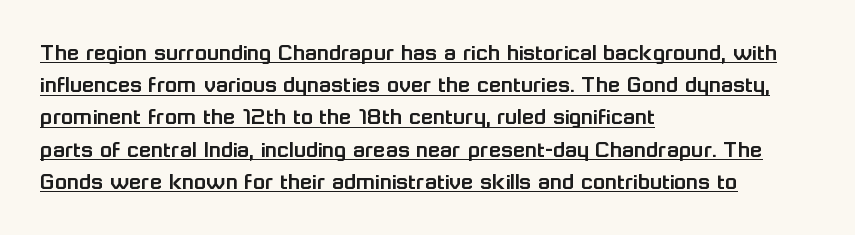
{"italic": "no", "underline": "yes", "align": "left", "line_spacing": "normal", "line_spacing_ratio": 1.29, "letter_spacing": "normal", "letter_spacing_em": 0.0, "glyph_px": 25}
